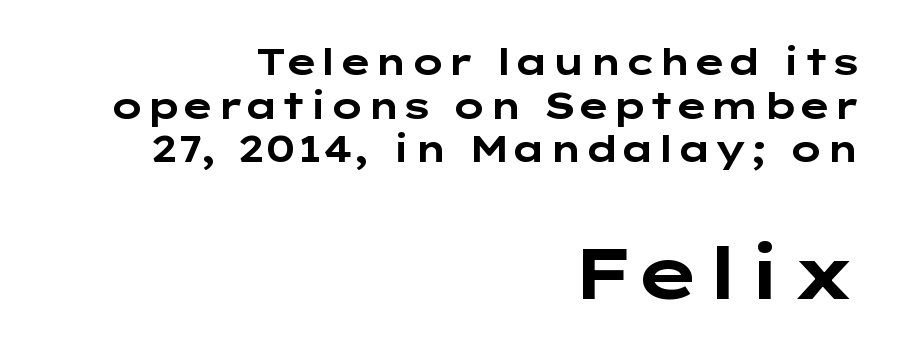
Nope, not italic — everything's standing straight. Anything drawn beneath the words? Only blank space. The passage is arranged like a letterhead date or caption credit — flush right. Nothing unusual about the tracking: characters are spaced as the font intends.
